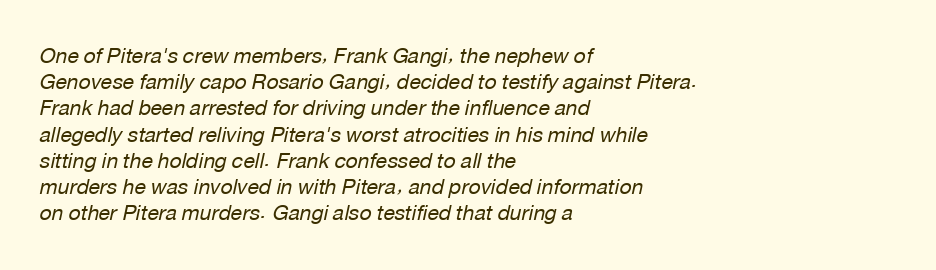
The image shows 21 px text type, italic (leaning right); set left-aligned, normal line spacing (1.25x), normal letter spacing, not underlined.
